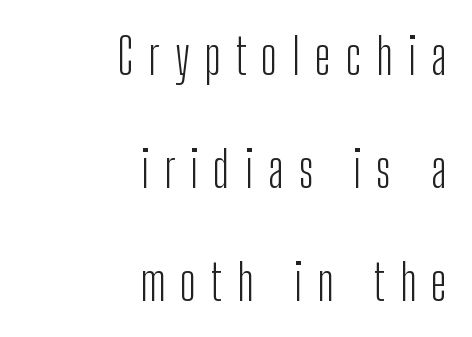
Whoever set this chose breathing room over compactness in the vertical rhythm. Is the block centered? No — it sits flush against the right margin. Anything drawn beneath the words? Only blank space. Inter-character spacing is expanded well beyond the font's built-in metrics. Think of a printed novel: that variable character pitch is what you see here.
